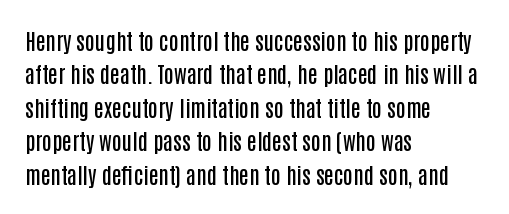
{"italic": "no", "bold": "semi", "underline": "no", "align": "left", "line_spacing": "normal", "line_spacing_ratio": 1.52, "letter_spacing": "normal", "letter_spacing_em": 0.0, "glyph_px": 22}
